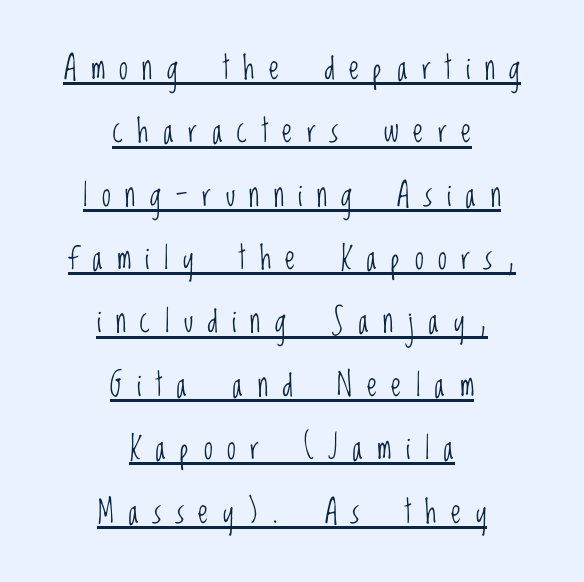
The image shows 32 px light, condensed sans-serif type, upright; set centered, loose line spacing (1.98x), unusually wide letter spacing (+0.45 em), underlined; low stroke contrast and a large x-height.
